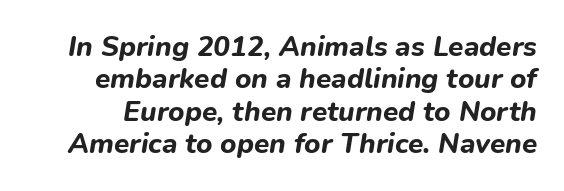
Q: Is the text bold? A: Yes.
Q: Is the text italic (slanted)? A: Yes, it leans right by about 9 degrees.
Q: Is the text underlined? A: No.
Q: Is the spacing between letters normal or unusually wide? A: Normal.
Q: Width (condensed, normal, or wide)? A: Normal.
Q: Stroke contrast? A: Low.
Q: x-height? A: Medium.
Q: Monospaced? A: No.
